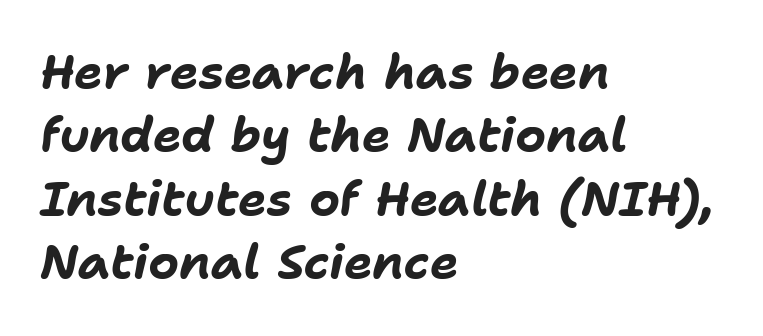
Leading: standard. Inter-character spacing is left at the font's built-in metrics. Compared with a centered layout, this one pins lines to the left instead. Each glyph is drawn with heavy, bold strokes.
